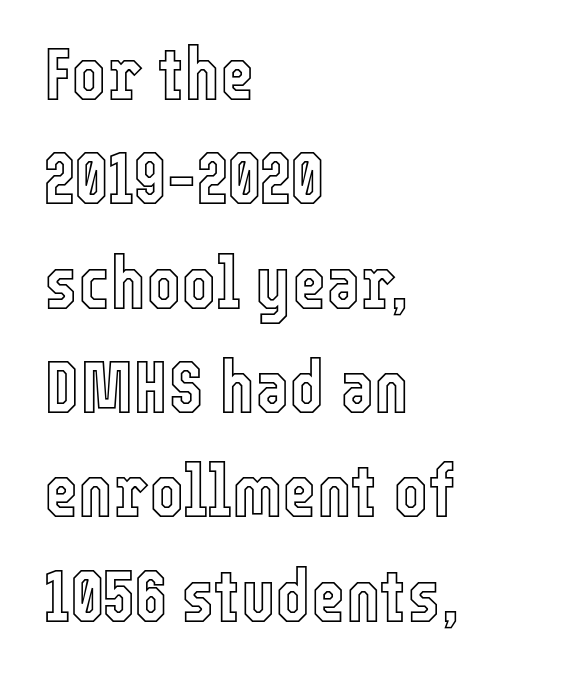
{"italic": "no", "width": "condensed", "x_height": "medium", "monospaced": "no", "underline": "no", "align": "left", "line_spacing": "normal", "line_spacing_ratio": 1.41, "letter_spacing": "normal", "letter_spacing_em": 0.0, "glyph_px": 74}
